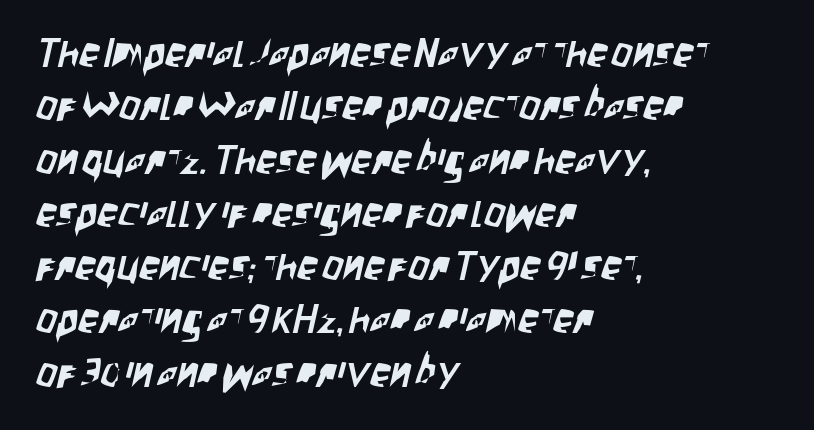
Line beginnings align vertically; line endings do not. Notice how descenders clear the ascenders below comfortably — that's standard leading. There is no visible air inserted between adjacent glyphs. Note: no serifs on the glyphs. Bare-footed words on every line. Think of a printed novel: that variable character pitch is what you see here.
